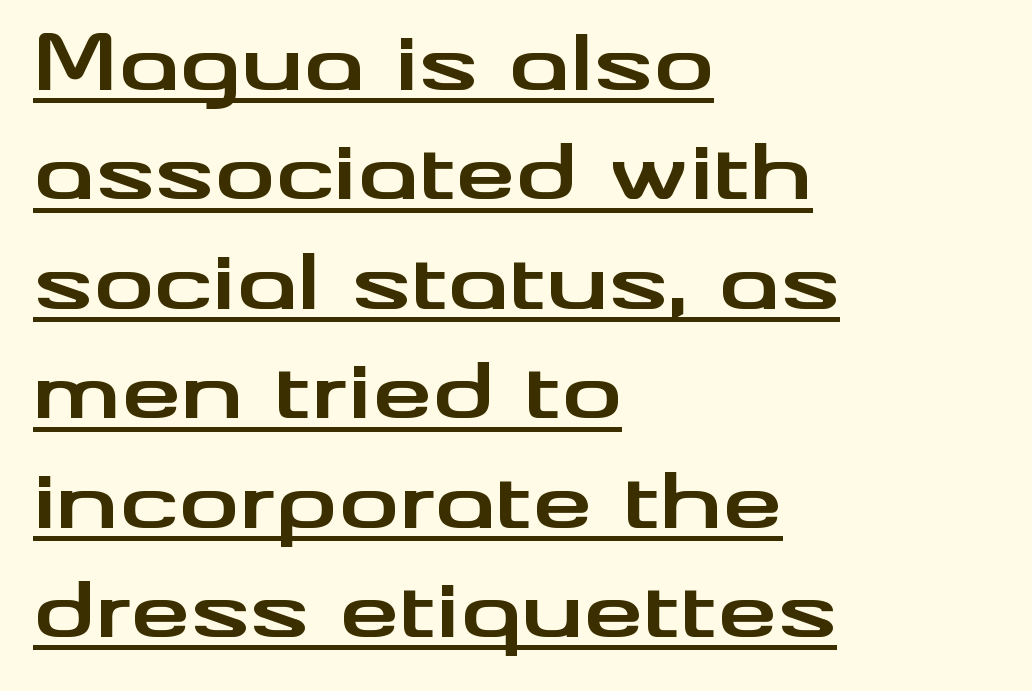
The image shows 76 px bold, wide sans-serif type, upright; set left-aligned, normal line spacing (1.44x), normal letter spacing, underlined; medium stroke contrast and a small x-height.
